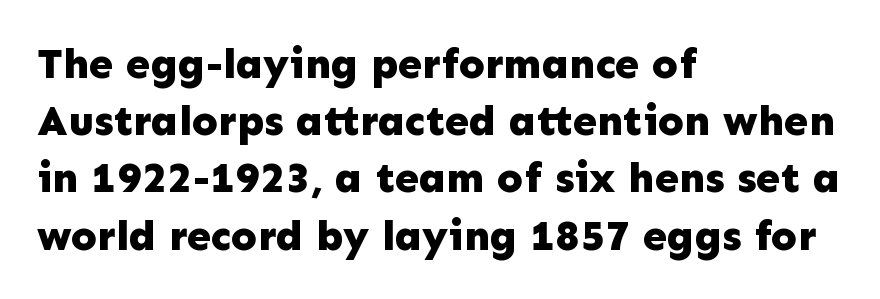
The rag falls on the right side of this text block. There is no visible air inserted between adjacent glyphs. This is the regular roman posture of the typeface. Varying glyph widths throughout — classic text-font behaviour.
